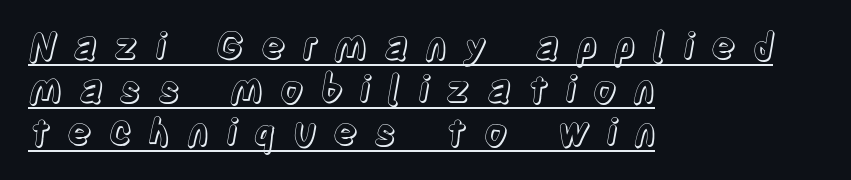
Caption: lettering with a line underneath. Each word looks stretched out because of the extra space between its letters. The ragged edge is on the right, which tells us the setting is flush left. Here the designer chose a conventional face with non-uniform glyph widths.
